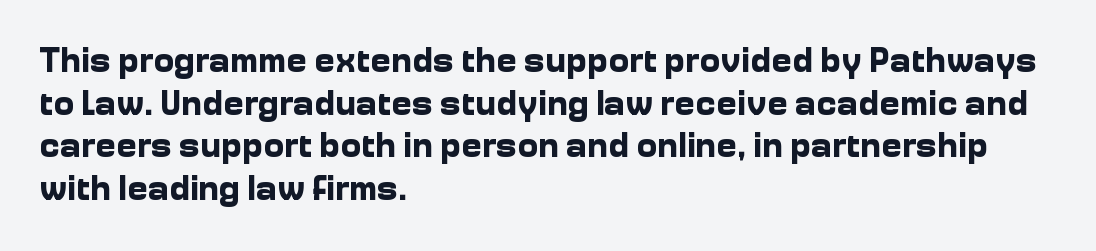
The type family on display is of the sans-serif kind. Every letter is thick-stroked: bold, no question. The setting favours the left margin, as ordinary paragraphs usually do. A clean baseline with only descenders dipping below it.
